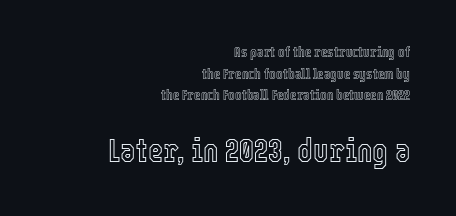
The more generous point size was reserved for the lower chunk. Casual observation: everything's shoved over to the right. The axis of the letterforms is exactly vertical. If you measured baseline to baseline, you'd find a middling distance.
